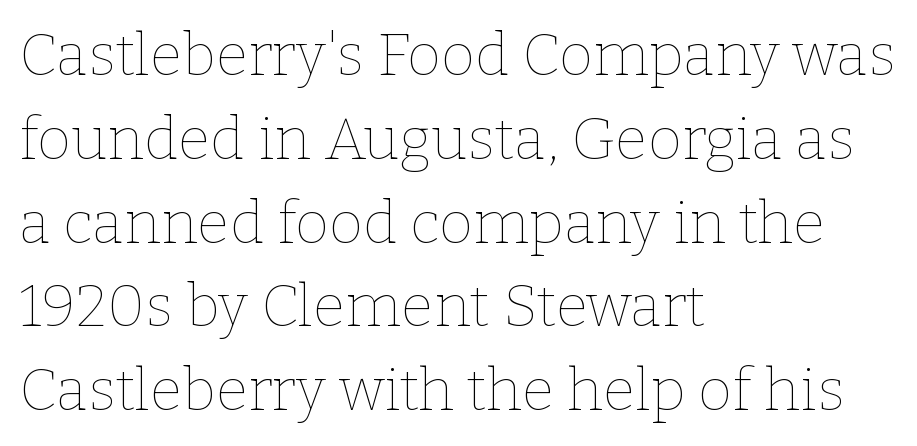
Spacing between characters is what you'd get straight out of the box. Casual observation: everything's shoved over to the left. Leading: standard. The lettering holds an erect, upright posture throughout. Vertical stems look standard width or narrower in stroke.
